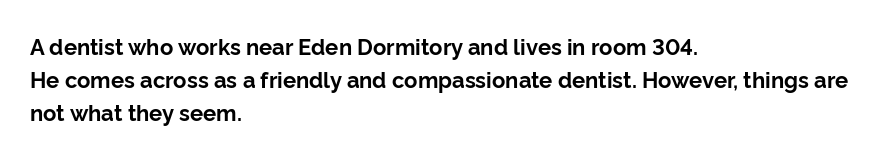
Q: Is the text bold? A: Yes.
Q: Is the text italic (slanted)? A: No, it is upright.
Q: Is the text underlined? A: No.
Q: How is the paragraph aligned? A: Left-aligned.
Q: Is the spacing between letters normal or unusually wide? A: Normal.
Q: Is the spacing between lines tight, normal or loose? A: Normal.
